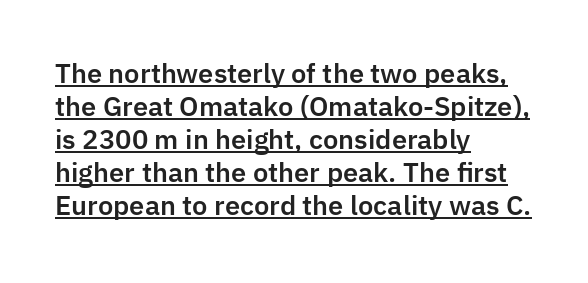
Q: Is the text italic (slanted)? A: No, it is upright.
Q: Is the text underlined? A: Yes.
Q: How is the paragraph aligned? A: Left-aligned.
Q: Is the spacing between letters normal or unusually wide? A: Normal.
Q: Is the spacing between lines tight, normal or loose? A: Normal.
